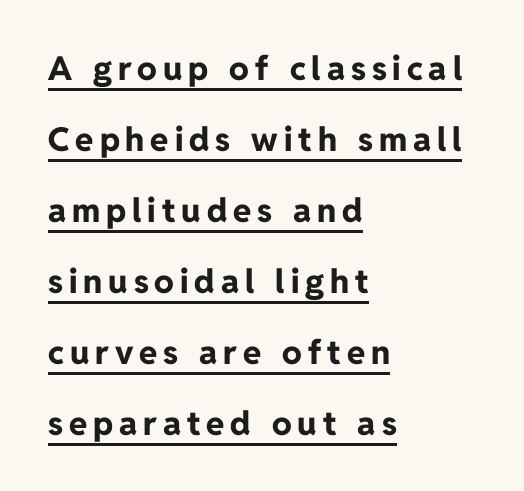
{"serif": "no", "italic": "no", "bold": "yes", "weight": "bold", "width": "normal", "stroke_contrast": "low", "x_height": "medium", "monospaced": "no", "underline": "yes", "align": "left", "line_spacing": "loose", "line_spacing_ratio": 2.15, "glyph_px": 33}
